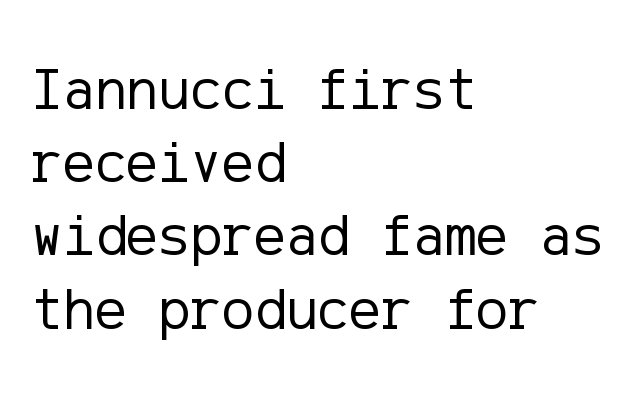
The image shows 60 px regular-weight sans-serif type, upright; set left-aligned, line spacing 1.22x, normal letter spacing, not underlined; low stroke contrast and a medium x-height.
